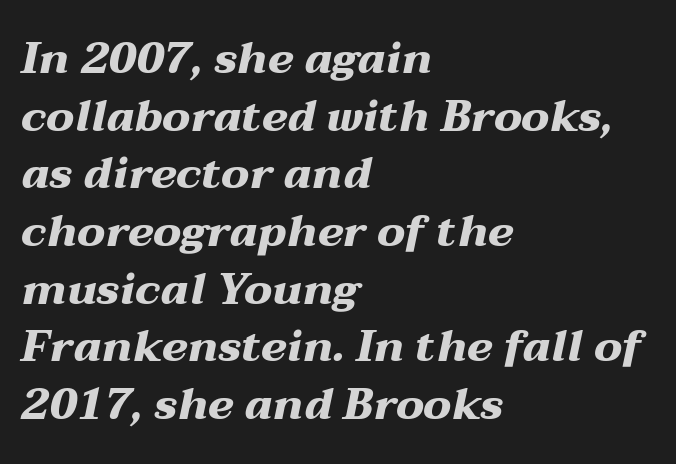
The image shows 44 px heavy, wide type, italic (leaning right); set left-aligned, normal line spacing (1.31x), normal letter spacing, not underlined; medium stroke contrast and a medium x-height.
